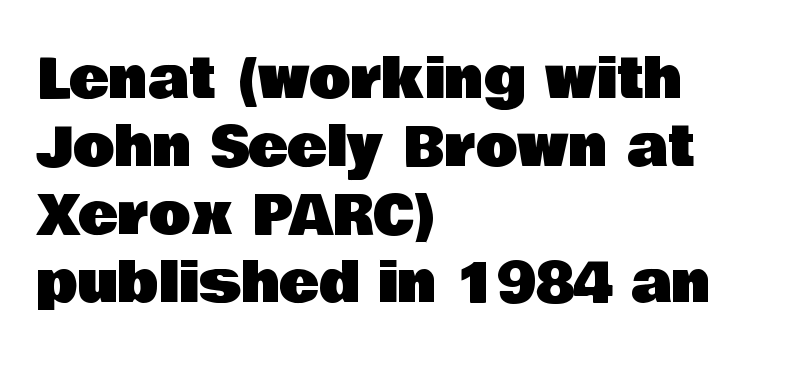
Q: Is the text italic (slanted)? A: No, it is upright.
Q: Is the typeface a serif or a sans-serif typeface? A: Sans-serif.
Q: Is the text underlined? A: No.
Q: How is the paragraph aligned? A: Left-aligned.
Q: Is the spacing between letters normal or unusually wide? A: Normal.
Q: Is the spacing between lines tight, normal or loose? A: Normal.
Q: Width (condensed, normal, or wide)? A: Normal.
Q: Stroke contrast? A: Low.
Q: x-height? A: Large.
Q: Monospaced? A: No.
